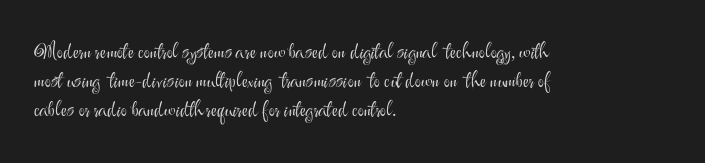
{"bold": "no", "underline": "no", "align": "left", "line_spacing": "normal", "line_spacing_ratio": 1.38, "letter_spacing": "normal", "letter_spacing_em": 0.0, "glyph_px": 21}
